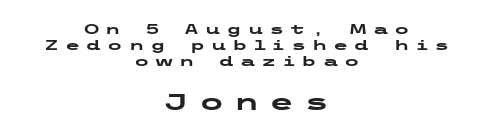
The image shows 23 px bold type, upright; set centered, line spacing 1.16x, unusually wide letter spacing (+0.42 em), not underlined; the second (bottom) block is 1.64x larger.
